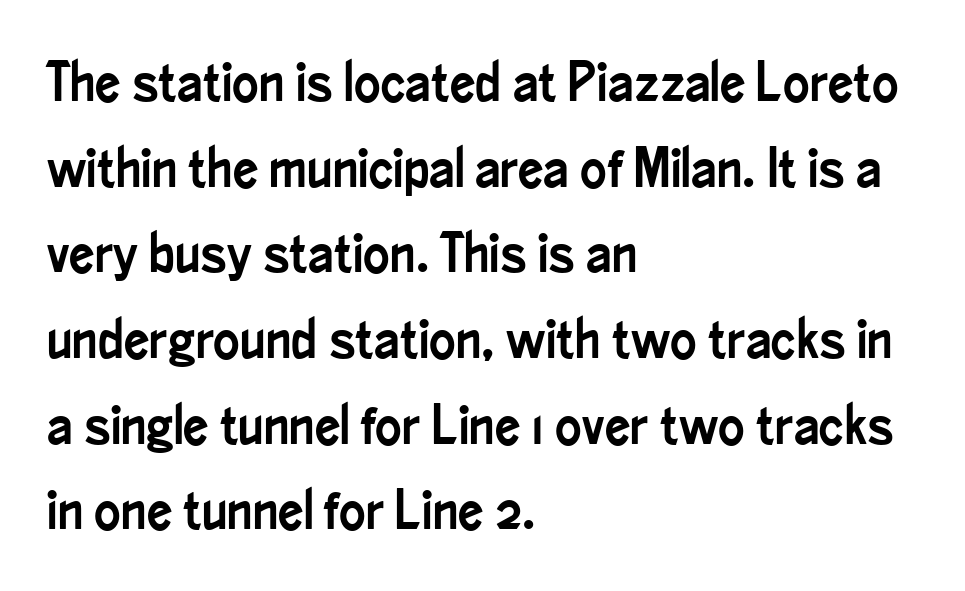
Q: Is the text italic (slanted)? A: No, it is upright.
Q: Is the typeface a serif or a sans-serif typeface? A: Sans-serif.
Q: Is the text underlined? A: No.
Q: How is the paragraph aligned? A: Left-aligned.
Q: Is the spacing between letters normal or unusually wide? A: Normal.
Q: Is the spacing between lines tight, normal or loose? A: Normal.
Q: Width (condensed, normal, or wide)? A: Condensed.
Q: Stroke contrast? A: Low.
Q: x-height? A: Small.
Q: Monospaced? A: No.
